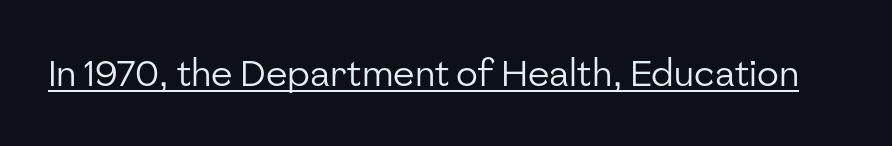
The image shows 36 px regular-weight sans-serif type, upright; set normal letter spacing, underlined; low stroke contrast and a medium x-height.
